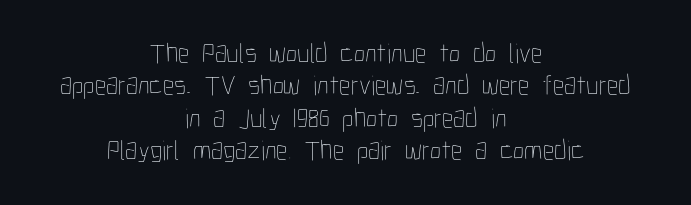
Q: Is the text bold? A: No.
Q: Is the text italic (slanted)? A: No, it is upright.
Q: Is the text underlined? A: No.
Q: How is the paragraph aligned? A: Centered.
Q: Is the spacing between letters normal or unusually wide? A: Normal.
Q: Width (condensed, normal, or wide)? A: Condensed.
Q: Stroke contrast? A: Low.
Q: x-height? A: Medium.
Q: Monospaced? A: No.
